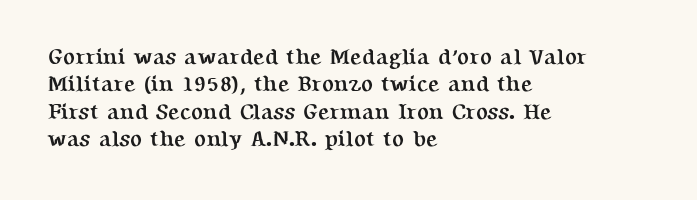
{"italic": "no", "bold": "yes", "underline": "no", "align": "left", "line_spacing": "normal", "line_spacing_ratio": 1.25, "letter_spacing": "normal", "letter_spacing_em": 0.0, "glyph_px": 22}
